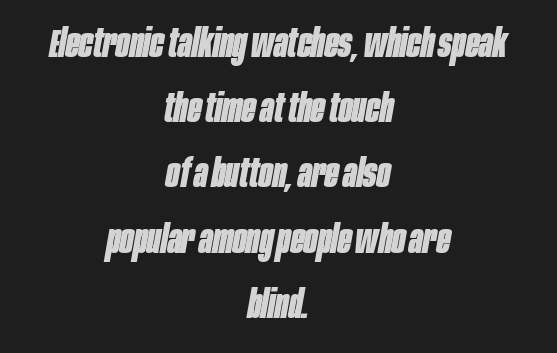
Q: Is the text bold? A: Yes.
Q: Is the text italic (slanted)? A: Yes, it leans right by about 10 degrees.
Q: Is the text underlined? A: No.
Q: How is the paragraph aligned? A: Centered.
Q: Is the spacing between letters normal or unusually wide? A: Normal.
Q: Is the spacing between lines tight, normal or loose? A: Normal.
Q: Width (condensed, normal, or wide)? A: Condensed.
Q: Stroke contrast? A: Low.
Q: x-height? A: Large.
Q: Monospaced? A: No.
